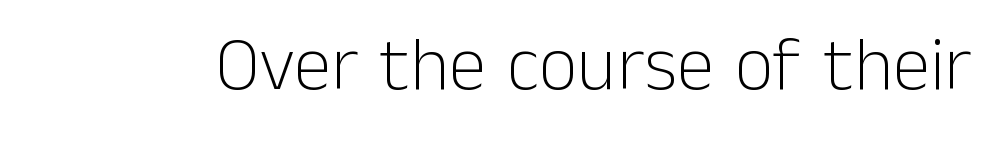
Nothing sits at the stroke ends, so this counts as sans-serif. It's the straight-up-and-down kind of type. Words appear dense and cohesive because spacing is normal. Letters rest on an invisible, unmarked baseline. The letters advance in unequal steps, a hallmark of proportional type. Caption: face not bold, strokes unweighted.
